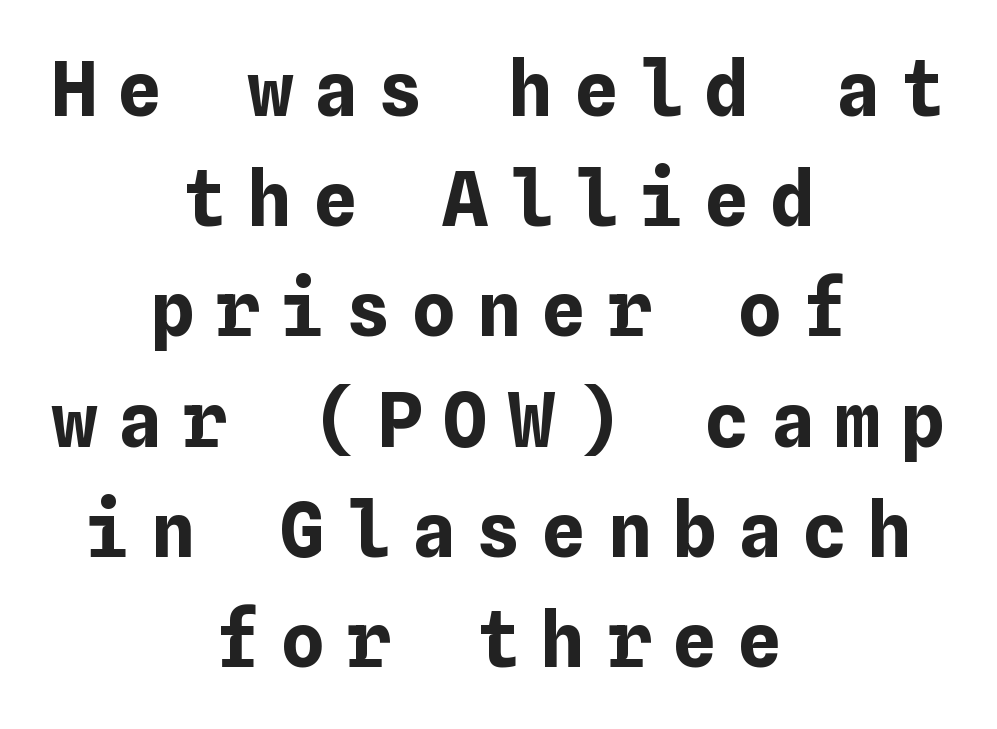
The image shows 75 px bold type, upright; set centered, normal line spacing (1.47x), unusually wide letter spacing (+0.27 em), not underlined; low stroke contrast and a medium x-height.
